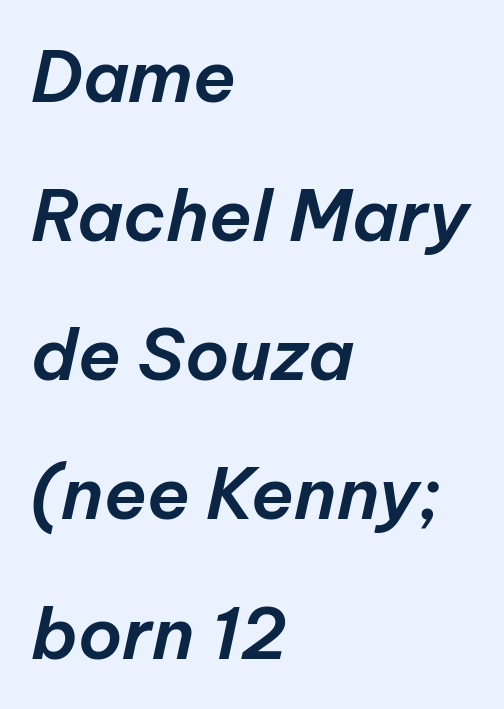
Caption: standard tracking, unaltered. These lines are set flush left with a ragged right edge. The string is rendered with underlining switched off. Do the characters align in a grid? No, the font is proportional. Regarding leading, the lines here are spaced well apart.
